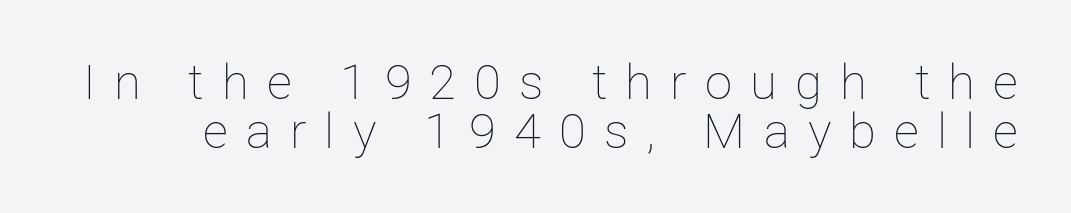
The image shows 49 px thin type, upright; set tight line spacing (0.99x), unusually wide letter spacing (+0.37 em), not underlined; low stroke contrast and a medium x-height.
